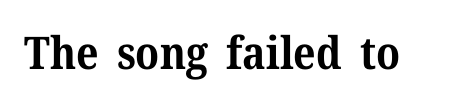
{"serif": "yes", "italic": "no", "bold": "yes", "weight": "bold", "width": "normal", "stroke_contrast": "medium", "x_height": "medium", "monospaced": "no", "underline": "no", "letter_spacing": "normal", "letter_spacing_em": 0.0, "glyph_px": 45}
